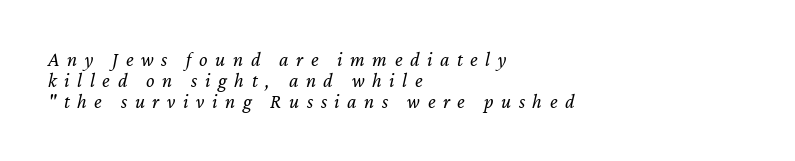
{"italic": "yes", "lean": "right", "slant_degrees": 12, "bold": "no", "underline": "no", "align": "left", "line_spacing": "tight", "line_spacing_ratio": 1.05, "letter_spacing": "wide", "letter_spacing_em": 0.38, "glyph_px": 20}
